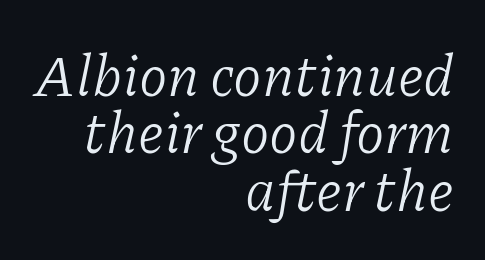
{"serif": "yes", "italic": "yes", "lean": "right", "slant_degrees": 11, "bold": "no", "weight": "light", "width": "normal", "stroke_contrast": "low", "x_height": "medium", "monospaced": "no", "underline": "no", "align": "right", "line_spacing": "tight", "line_spacing_ratio": 0.99, "letter_spacing": "normal", "letter_spacing_em": 0.0, "glyph_px": 58}
